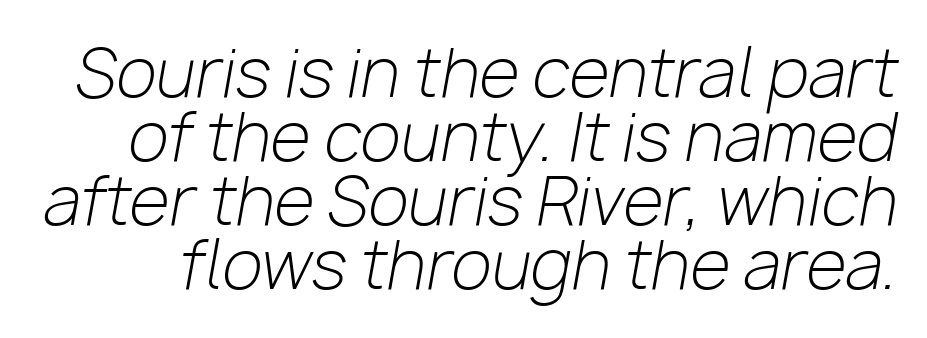
{"italic": "yes", "lean": "right", "slant_degrees": 10, "bold": "no", "weight": "light", "width": "normal", "stroke_contrast": "low", "x_height": "medium", "monospaced": "no", "underline": "no", "line_spacing": "tight", "line_spacing_ratio": 0.97, "letter_spacing": "normal", "letter_spacing_em": 0.0, "glyph_px": 66}
